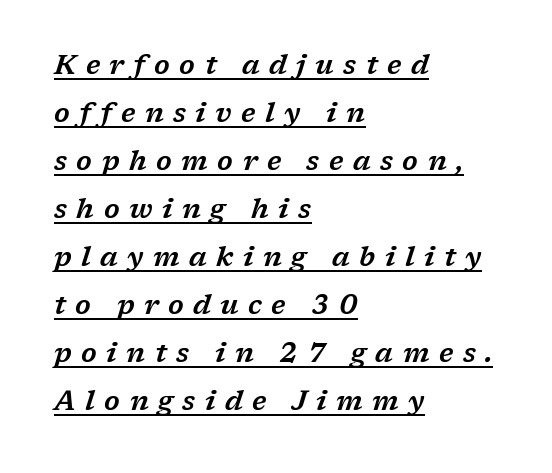
Q: Is the text italic (slanted)? A: Yes, it leans right by about 17 degrees.
Q: Is the text underlined? A: Yes.
Q: How is the paragraph aligned? A: Left-aligned.
Q: Is the spacing between letters normal or unusually wide? A: Unusually wide.
